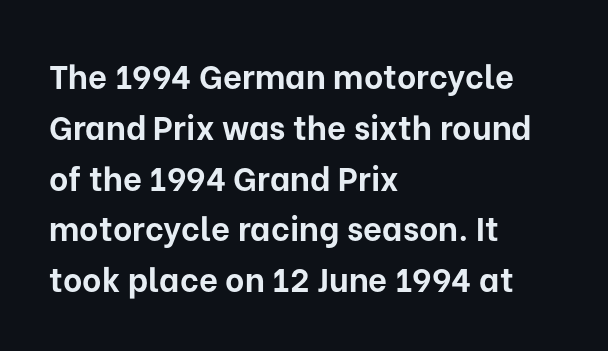
{"serif": "no", "italic": "no", "bold": "yes", "weight": "bold", "width": "normal", "stroke_contrast": "low", "x_height": "medium", "monospaced": "no", "underline": "no", "align": "left", "line_spacing": "normal", "line_spacing_ratio": 1.54, "letter_spacing": "normal", "letter_spacing_em": 0.0, "glyph_px": 33}
